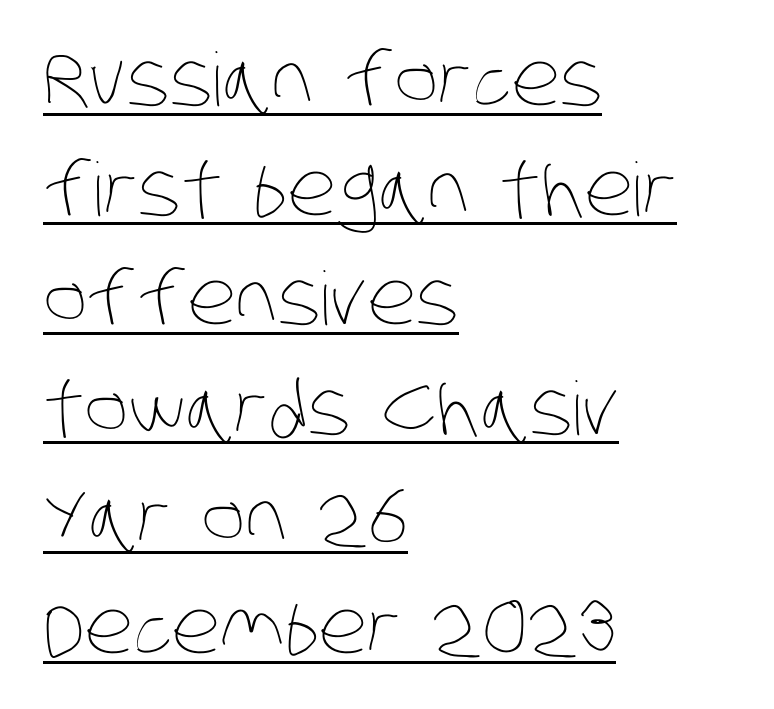
Q: Is the text bold? A: No.
Q: Is the text underlined? A: Yes.
Q: How is the paragraph aligned? A: Left-aligned.
Q: Is the spacing between letters normal or unusually wide? A: Normal.
Q: Is the spacing between lines tight, normal or loose? A: Normal.
Q: Width (condensed, normal, or wide)? A: Condensed.
Q: Stroke contrast? A: Low.
Q: x-height? A: Large.
Q: Monospaced? A: No.
